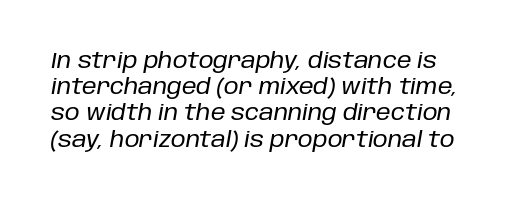
Q: Is the text italic (slanted)? A: Yes, it leans right by about 10 degrees.
Q: Is the text underlined? A: No.
Q: Is the spacing between letters normal or unusually wide? A: Normal.
Q: Is the spacing between lines tight, normal or loose? A: Normal.
